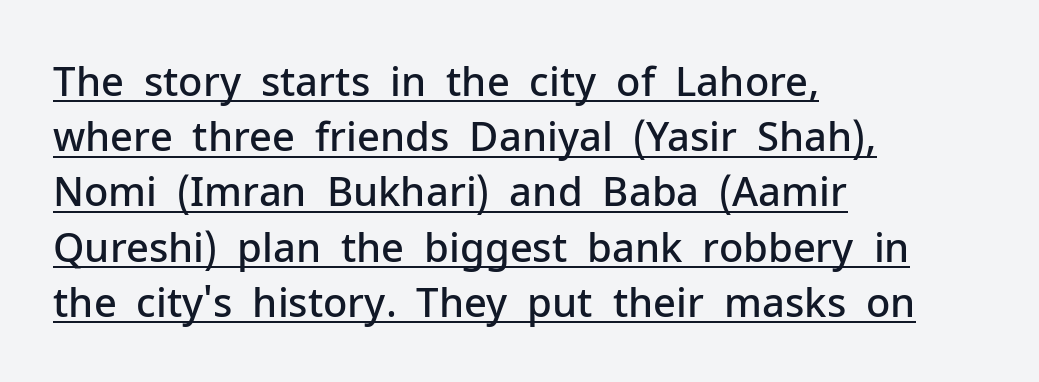
Q: Is the text bold? A: Semi-bold.
Q: Is the text italic (slanted)? A: No, it is upright.
Q: Is the typeface a serif or a sans-serif typeface? A: Sans-serif.
Q: Is the text underlined? A: Yes.
Q: How is the paragraph aligned? A: Left-aligned.
Q: Is the spacing between letters normal or unusually wide? A: Normal.
Q: Is the spacing between lines tight, normal or loose? A: Normal.
Q: Width (condensed, normal, or wide)? A: Normal.
Q: Stroke contrast? A: Low.
Q: x-height? A: Medium.
Q: Monospaced? A: No.
